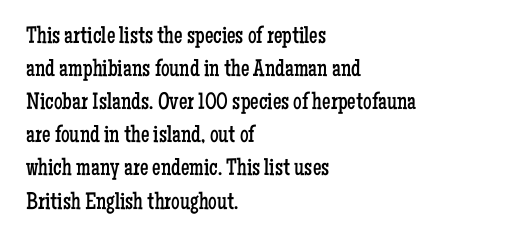
Q: Is the text bold? A: No.
Q: Is the text italic (slanted)? A: No, it is upright.
Q: Is the text underlined? A: No.
Q: How is the paragraph aligned? A: Left-aligned.
Q: Is the spacing between letters normal or unusually wide? A: Normal.
Q: Is the spacing between lines tight, normal or loose? A: Normal.
